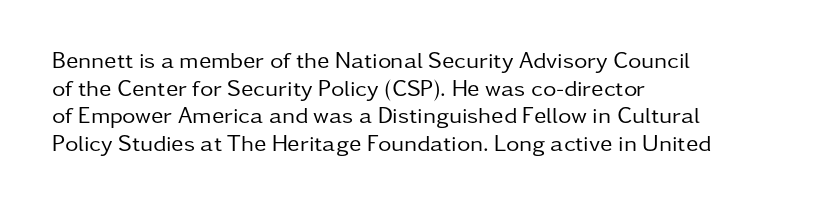
{"italic": "no", "bold": "no", "underline": "no", "align": "left", "line_spacing_ratio": 1.2, "letter_spacing": "normal", "letter_spacing_em": 0.0, "glyph_px": 23}
